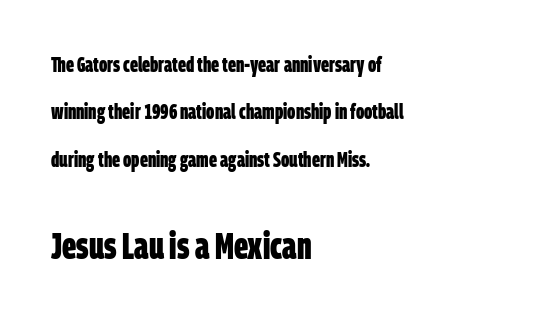
Q: Is the text bold? A: Yes.
Q: Is the typeface a serif or a sans-serif typeface? A: Sans-serif.
Q: Is the text underlined? A: No.
Q: How is the paragraph aligned? A: Left-aligned.
Q: Is the spacing between letters normal or unusually wide? A: Normal.
Q: Is the spacing between lines tight, normal or loose? A: Loose.
Q: Which block of text is set in a larger size, the first (top) or the second (bottom)? A: The second (bottom) one.
Q: Width (condensed, normal, or wide)? A: Condensed.
Q: Stroke contrast? A: Low.
Q: x-height? A: Large.
Q: Monospaced? A: No.
